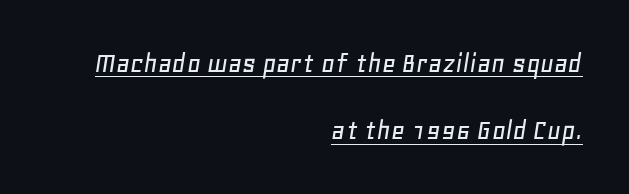
The image shows 30 px text type, italic (leaning right); set right-aligned, loose line spacing (2.25x), normal letter spacing, underlined; low stroke contrast and a large x-height.
